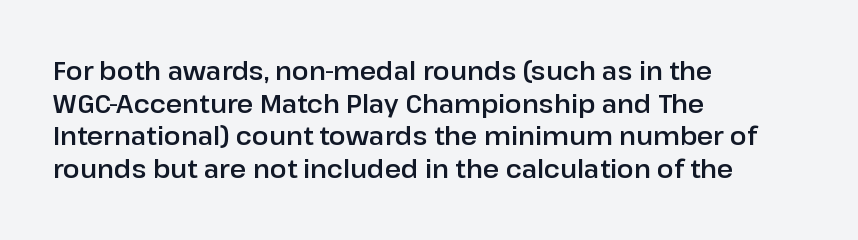
Q: Is the text italic (slanted)? A: No, it is upright.
Q: Is the text underlined? A: No.
Q: How is the paragraph aligned? A: Left-aligned.
Q: Is the spacing between letters normal or unusually wide? A: Normal.
Q: Is the spacing between lines tight, normal or loose? A: Normal.
